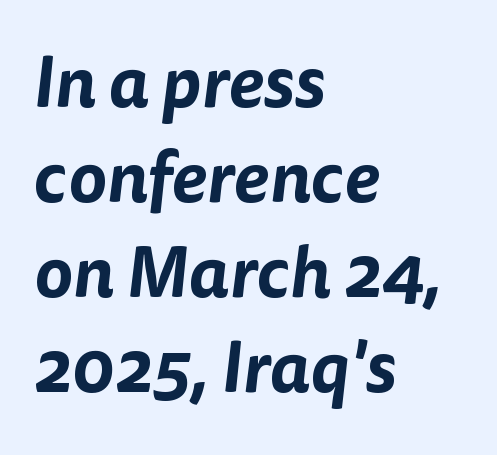
{"serif": "no", "width": "normal", "stroke_contrast": "low", "x_height": "medium", "monospaced": "no", "underline": "no", "align": "left", "line_spacing": "normal", "line_spacing_ratio": 1.32, "letter_spacing": "normal", "letter_spacing_em": 0.0, "glyph_px": 72}
